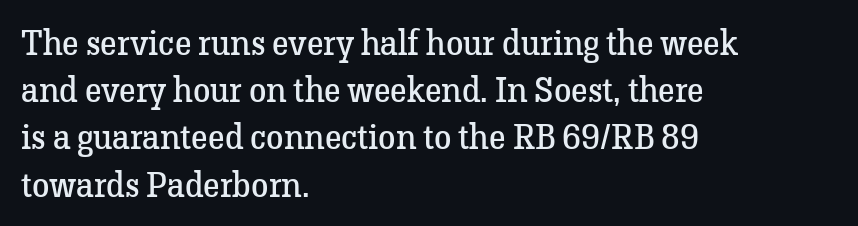
Type without underlining. The typeface chosen for these lines features serifs. Here the glyphs are tracked normally, forming tight word shapes. Layout note: lines flush left. Vertical strokes here are truly vertical.
